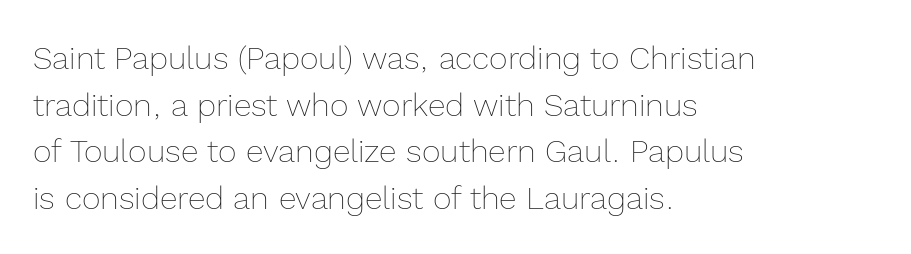
Lines of text with bare space underneath. The font sits on the lighter half of the weight spectrum, regular included. Compared with typical paragraphs, the rows here are spaced about the same. Proportional: the letters do not fall into vertical columns. A typesetter would call this zero additional tracking. Do the letters lean? They stand straight.
